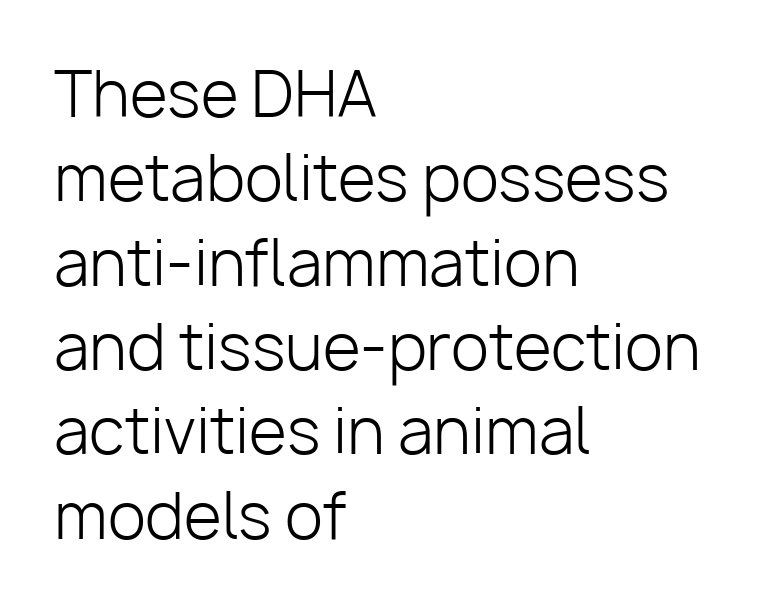
Are there feet on the stems? There aren't — it's a sans. How are the letters spaced? Ordinarily, with no added tracking. Compared with a centered layout, this one pins lines to the left instead. It's the straight-up-and-down kind of type. Compared with typical paragraphs, the rows here are spaced about the same. The typeface has the unassuming heft of standard copy or less.
